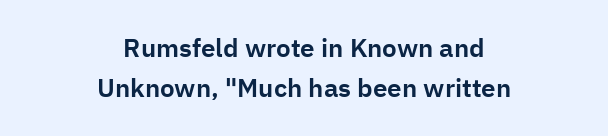
Q: Is the text italic (slanted)? A: No, it is upright.
Q: Is the text underlined? A: No.
Q: How is the paragraph aligned? A: Centered.
Q: Is the spacing between letters normal or unusually wide? A: Normal.
Q: Is the spacing between lines tight, normal or loose? A: Normal.
